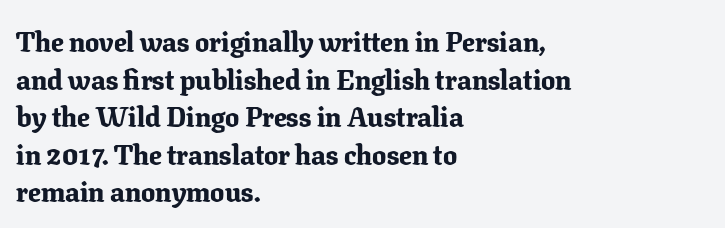
Q: Is the text bold? A: Yes.
Q: Is the text italic (slanted)? A: No, it is upright.
Q: Is the typeface a serif or a sans-serif typeface? A: Serif.
Q: Is the text underlined? A: No.
Q: How is the paragraph aligned? A: Left-aligned.
Q: Is the spacing between letters normal or unusually wide? A: Normal.
Q: Is the spacing between lines tight, normal or loose? A: Normal.
Q: Width (condensed, normal, or wide)? A: Normal.
Q: Stroke contrast? A: Low.
Q: x-height? A: Medium.
Q: Monospaced? A: No.
